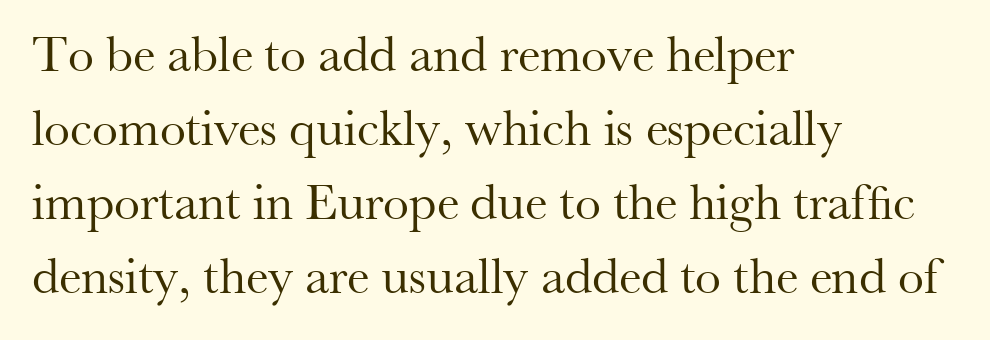
Do the characters align in a grid? No, the font is proportional. Tracking value appears to be zero — textbook default spacing. Vertically, the passage feels balanced, rows spaced as you'd expect. Examine the stroke ends and you'll spot serifs. It's the straight-up-and-down kind of type. Check under the words: just untouched page.
